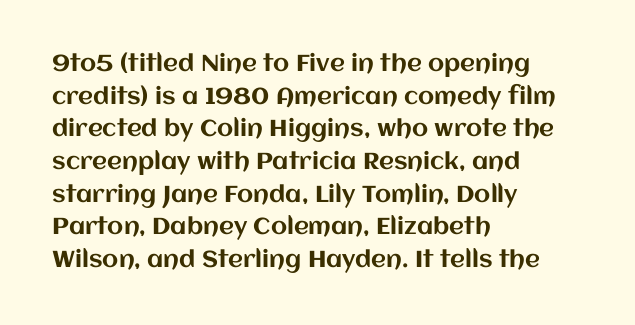
Q: Is the text italic (slanted)? A: No, it is upright.
Q: Is the text underlined? A: No.
Q: How is the paragraph aligned? A: Left-aligned.
Q: Is the spacing between letters normal or unusually wide? A: Normal.
Q: Is the spacing between lines tight, normal or loose? A: Normal.
